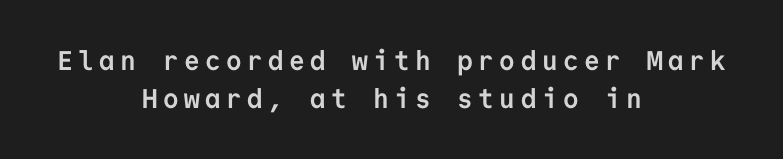
Q: Is the text bold? A: Yes.
Q: Is the text italic (slanted)? A: No, it is upright.
Q: Is the text underlined? A: No.
Q: How is the paragraph aligned? A: Centered.
Q: Is the spacing between letters normal or unusually wide? A: Unusually wide.
Q: Is the spacing between lines tight, normal or loose? A: Normal.
